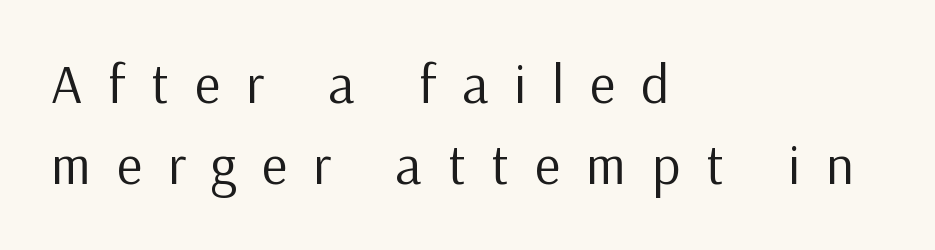
{"serif": "no", "italic": "no", "bold": "no", "weight": "regular", "width": "normal", "stroke_contrast": "low", "x_height": "medium", "monospaced": "no", "underline": "no", "align": "left", "line_spacing": "normal", "line_spacing_ratio": 1.47, "letter_spacing": "wide", "letter_spacing_em": 0.47, "glyph_px": 55}
